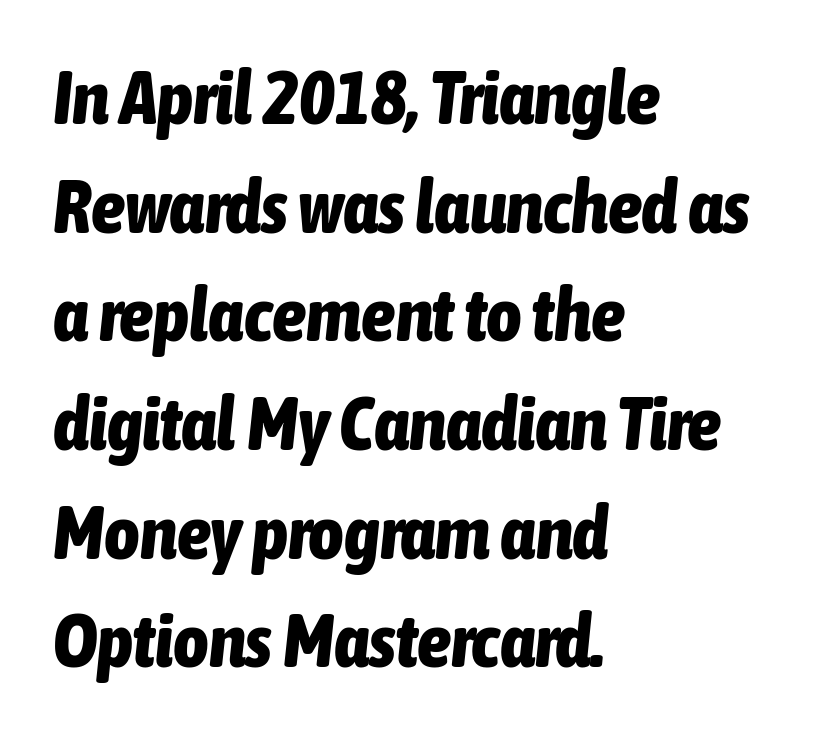
{"italic": "yes", "lean": "right", "slant_degrees": 6, "bold": "yes", "weight": "bold", "width": "condensed", "stroke_contrast": "low", "x_height": "medium", "monospaced": "no", "underline": "no", "align": "left", "line_spacing": "normal", "line_spacing_ratio": 1.43, "letter_spacing": "normal", "letter_spacing_em": 0.0, "glyph_px": 76}
